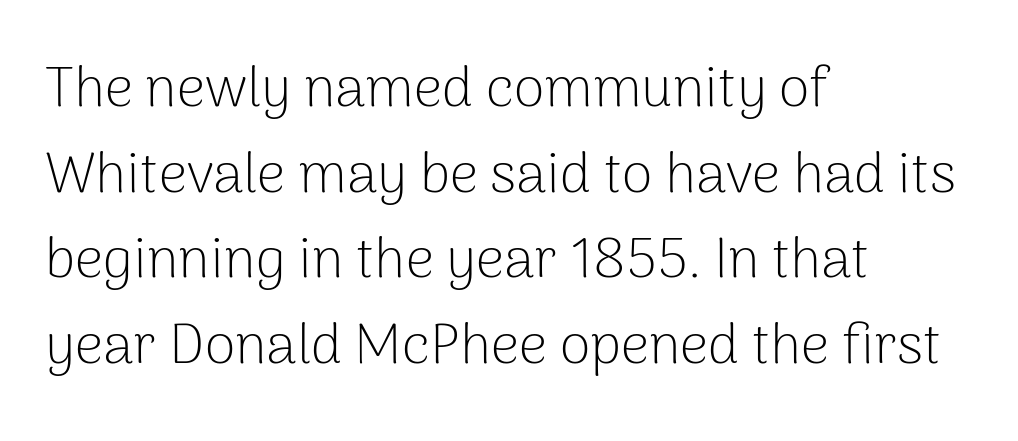
The strip under each line holds only bare page. The rendering uses natural spacing where letterforms have individual widths. Each line starts at the same left margin while the right side varies. It's the straight-up-and-down kind of type. Serif or sans? Sans — the stroke terminals are bare.
